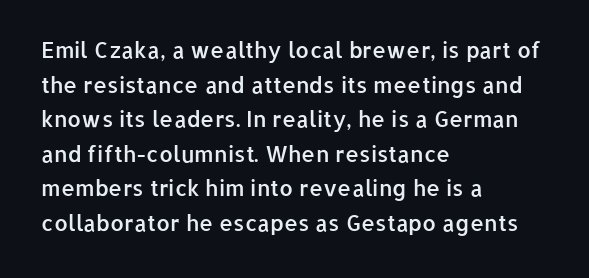
The font's upright variant was chosen for this text. Is the letter spacing exaggerated? No — it looks like the ordinary default. The face used here is a semibold: visibly heavier than regular, lighter than bold. Students, observe: this is what conventionally led text looks like. Every row of glyphs begins at an identical x-position on the left. Words float on clear page, feet unadorned.
